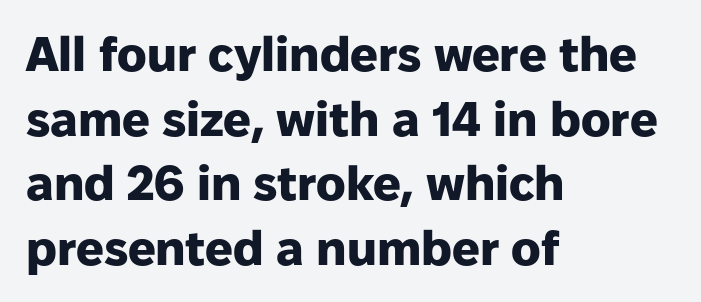
Q: Is the text bold? A: Yes.
Q: Is the text italic (slanted)? A: No, it is upright.
Q: Is the typeface a serif or a sans-serif typeface? A: Sans-serif.
Q: Is the text underlined? A: No.
Q: How is the paragraph aligned? A: Left-aligned.
Q: Is the spacing between letters normal or unusually wide? A: Normal.
Q: Is the spacing between lines tight, normal or loose? A: Normal.
Q: Width (condensed, normal, or wide)? A: Normal.
Q: Stroke contrast? A: Low.
Q: x-height? A: Medium.
Q: Monospaced? A: No.
